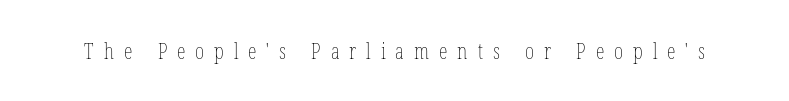
Each word looks stretched out because of the extra space between its letters. The letters stand upright; this is a roman face. Compared with a typical body face, this is equally light or lighter still. Glance below the letters and you will spot only blank space.
